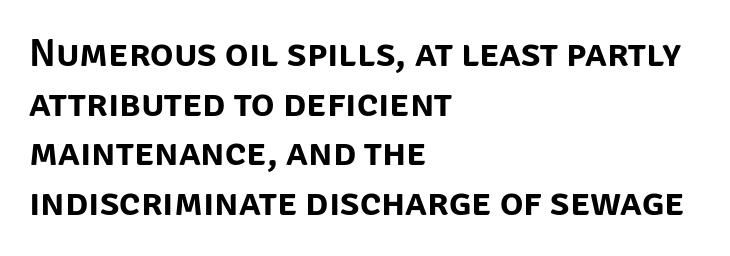
Q: Is the text italic (slanted)? A: No, it is upright.
Q: Is the typeface a serif or a sans-serif typeface? A: Sans-serif.
Q: Is the text underlined? A: No.
Q: How is the paragraph aligned? A: Left-aligned.
Q: Is the spacing between letters normal or unusually wide? A: Normal.
Q: Is the spacing between lines tight, normal or loose? A: Normal.
Q: Width (condensed, normal, or wide)? A: Normal.
Q: Stroke contrast? A: Low.
Q: x-height? A: Large.
Q: Monospaced? A: No.
